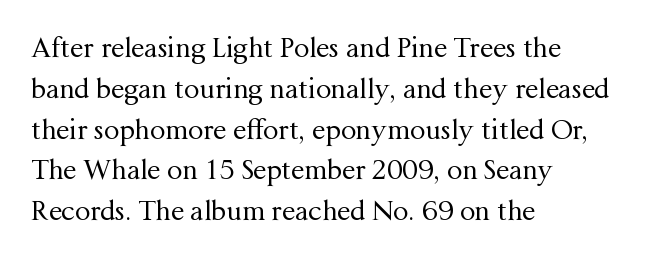
{"italic": "no", "bold": "no", "underline": "no", "align": "left", "line_spacing": "normal", "line_spacing_ratio": 1.51, "letter_spacing": "normal", "letter_spacing_em": 0.0, "glyph_px": 27}
